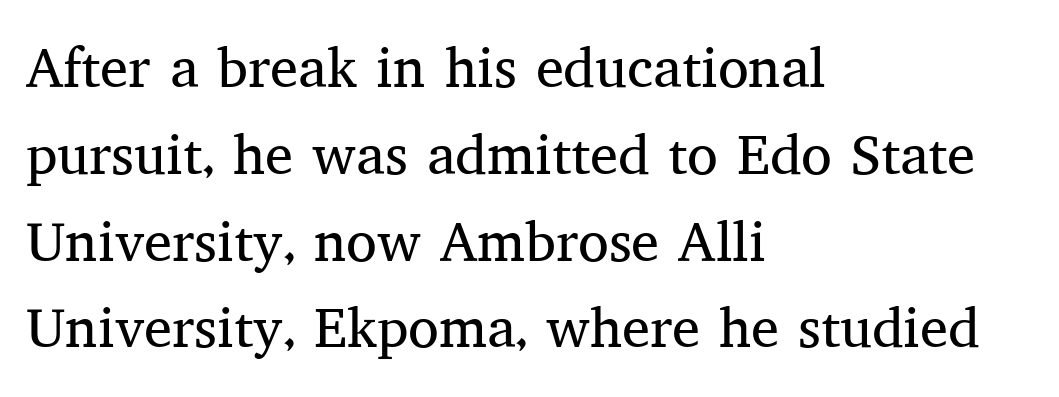
Upright lettering throughout. The passage is arranged the way most books set body copy — flush left. What kind of face is this? One with serifs. These lines are rendered in a variable-pitch font. Baseline-to-baseline distance is the conventional proportion of letter height.
